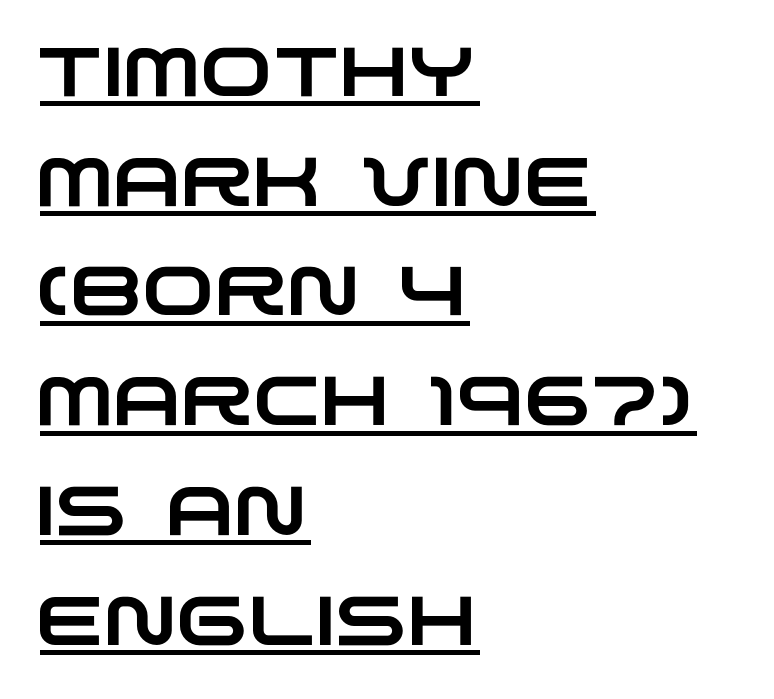
The image shows 69 px wide sans-serif type; set left-aligned, normal line spacing (1.59x), normal letter spacing, underlined; low stroke contrast and a large x-height.
